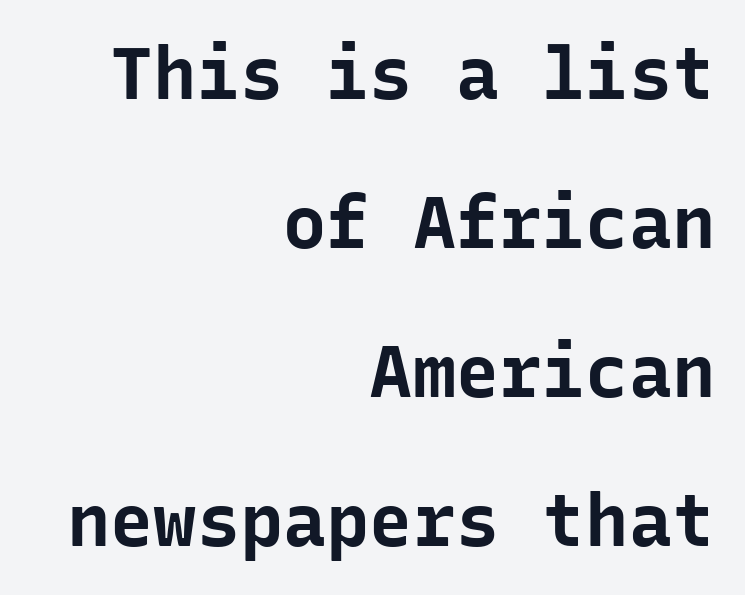
In terms of posture, this sample is upright. Line ends are locked; line starts wander. Students, note that the glyphs here touch the page at normal intervals. Looks like terminal output: every glyph gets an equal slot.
